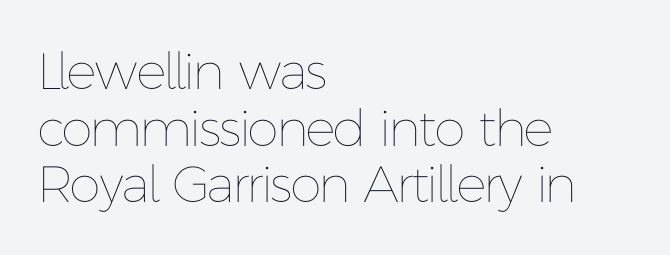
{"italic": "no", "bold": "no", "weight": "thin", "width": "normal", "stroke_contrast": "low", "x_height": "medium", "monospaced": "no", "underline": "no", "align": "left", "line_spacing": "tight", "line_spacing_ratio": 1.11, "letter_spacing": "normal", "letter_spacing_em": 0.0, "glyph_px": 51}
